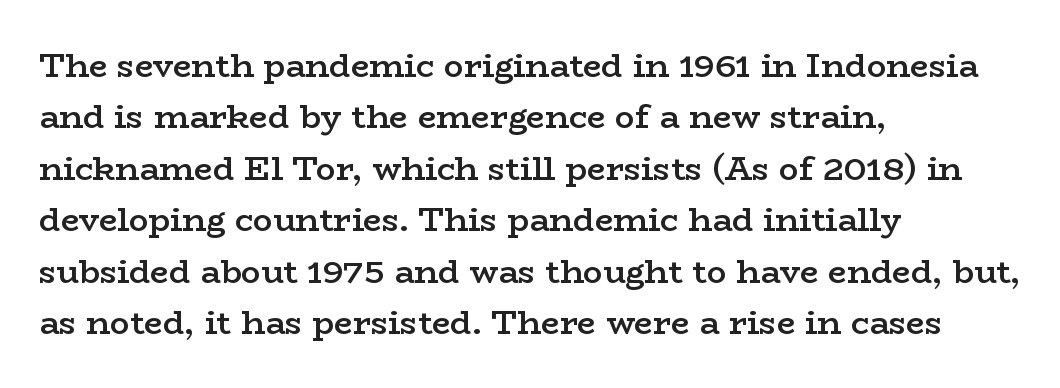
Q: Is the text bold? A: Semi-bold.
Q: Is the text italic (slanted)? A: No, it is upright.
Q: Is the typeface a serif or a sans-serif typeface? A: Serif.
Q: Is the text underlined? A: No.
Q: How is the paragraph aligned? A: Left-aligned.
Q: Is the spacing between letters normal or unusually wide? A: Normal.
Q: Is the spacing between lines tight, normal or loose? A: Normal.
Q: Width (condensed, normal, or wide)? A: Wide.
Q: Stroke contrast? A: Low.
Q: x-height? A: Medium.
Q: Monospaced? A: No.
